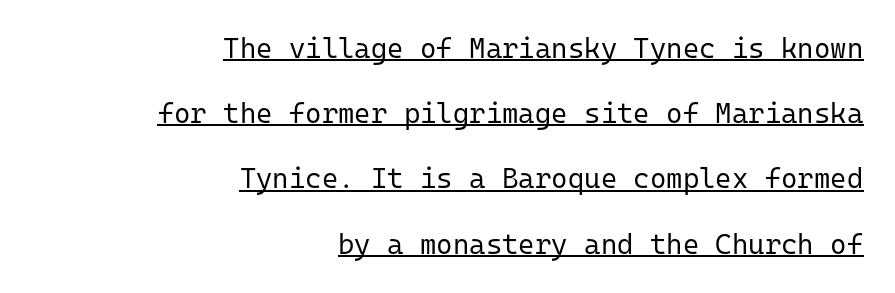
This rendering features underlined lettering. Italic: no, the glyphs are upright roman. The passage shown is not bold in any degree. Quick note: interline space is abundant. The face used here is monospaced, like something from a code editor. Glyph-to-glyph distance matches everyday printed text.
